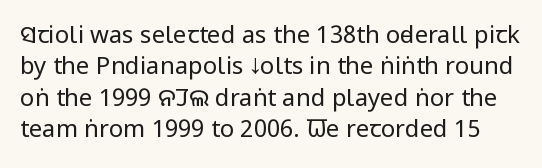
Caption: face not bold, strokes unweighted. The typography opts for an upright posture over an oblique one. Descender tails drop into unmarked territory. The line-height multiplier appears to be the usual default.
